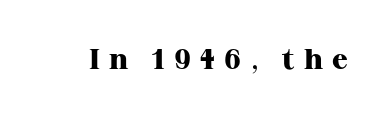
{"serif": "yes", "italic": "no", "bold": "yes", "weight": "heavy", "width": "normal", "stroke_contrast": "high", "x_height": "medium", "monospaced": "no", "underline": "no", "letter_spacing": "wide", "letter_spacing_em": 0.32, "glyph_px": 29}
